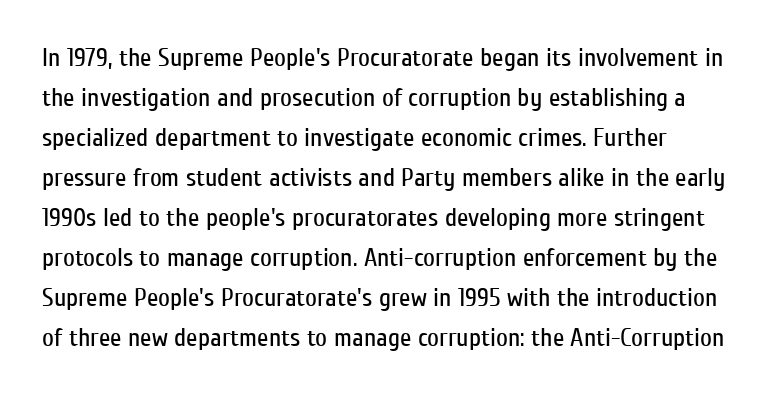
Is the letter spacing exaggerated? No — it looks like the ordinary default. Each stroke keeps to a modest, everyday thickness or less. Type without underlining. Tall strokes in this sample are plumb rather than angled.
